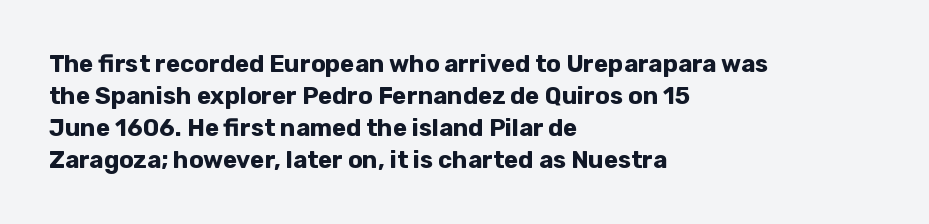
Heavy-handed strokes throughout: this text is bold. Ordinary non-slanted type is in use. The text block is weighted toward the left margin, trailing off unevenly rightward. Students, observe: this is what conventionally led text looks like. Students, note that the glyphs here touch the page at normal intervals. The words here are not underlined.
